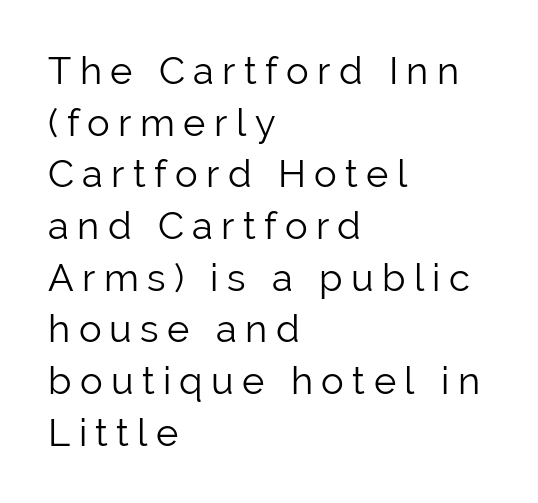
{"serif": "no", "italic": "no", "bold": "no", "weight": "light", "width": "normal", "stroke_contrast": "low", "x_height": "medium", "monospaced": "no", "underline": "no", "align": "left", "line_spacing": "normal", "line_spacing_ratio": 1.36, "letter_spacing": "wide", "letter_spacing_em": 0.22, "glyph_px": 38}
